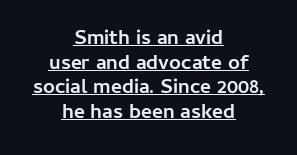
{"italic": "no", "bold": "yes", "underline": "yes", "align": "center", "line_spacing_ratio": 1.17, "letter_spacing": "normal", "letter_spacing_em": 0.0, "glyph_px": 21}
